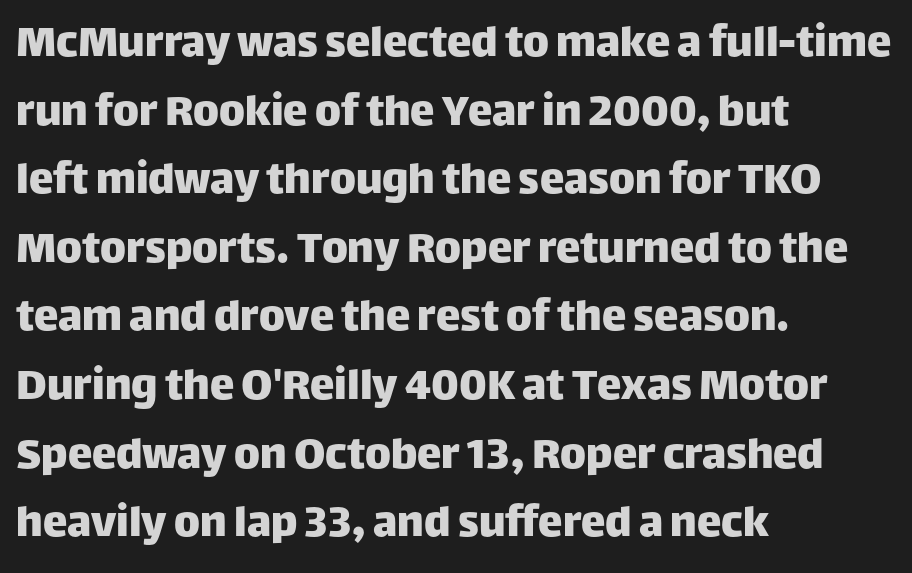
Q: Is the text italic (slanted)? A: No, it is upright.
Q: Is the typeface a serif or a sans-serif typeface? A: Sans-serif.
Q: Is the text underlined? A: No.
Q: How is the paragraph aligned? A: Left-aligned.
Q: Is the spacing between letters normal or unusually wide? A: Normal.
Q: Is the spacing between lines tight, normal or loose? A: Normal.
Q: Width (condensed, normal, or wide)? A: Normal.
Q: Stroke contrast? A: Low.
Q: x-height? A: Large.
Q: Monospaced? A: No.
